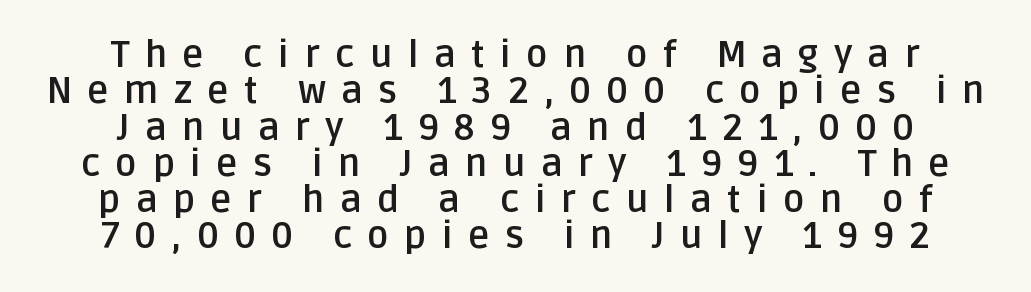
Q: Is the text bold? A: Yes.
Q: Is the text italic (slanted)? A: No, it is upright.
Q: Is the typeface a serif or a sans-serif typeface? A: Sans-serif.
Q: Is the text underlined? A: No.
Q: How is the paragraph aligned? A: Centered.
Q: Is the spacing between letters normal or unusually wide? A: Unusually wide.
Q: Is the spacing between lines tight, normal or loose? A: Tight.
Q: Width (condensed, normal, or wide)? A: Normal.
Q: Stroke contrast? A: Low.
Q: x-height? A: Large.
Q: Monospaced? A: No.
